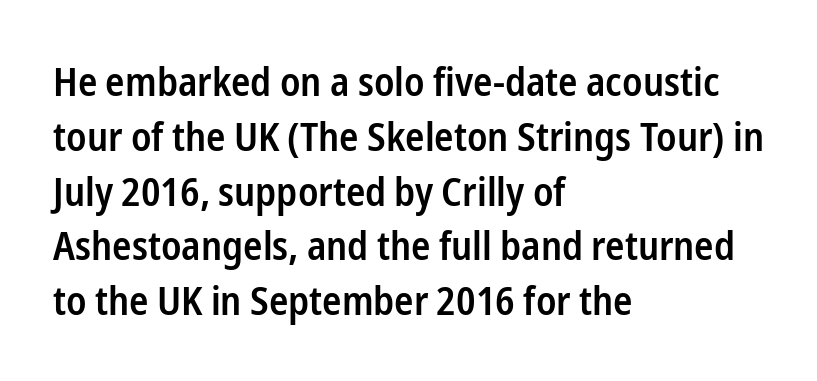
{"serif": "no", "italic": "no", "bold": "semi", "weight": "semibold", "width": "condensed", "stroke_contrast": "low", "x_height": "medium", "monospaced": "no", "underline": "no", "align": "left", "line_spacing": "normal", "line_spacing_ratio": 1.37, "letter_spacing": "normal", "letter_spacing_em": 0.0, "glyph_px": 40}
